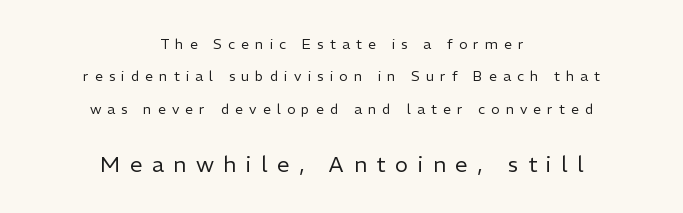
Here the glyphs are tracked loosely, breaking word shapes into spaced letters. Stroke thickness stays within the range of a standard reading face or lighter. Check the space under the baseline: it is left empty. The rendering enlarges the type as you move from the upper chunk to the lower. These lines were composed using upright roman letters. The rag falls on both sides of this text block equally.
